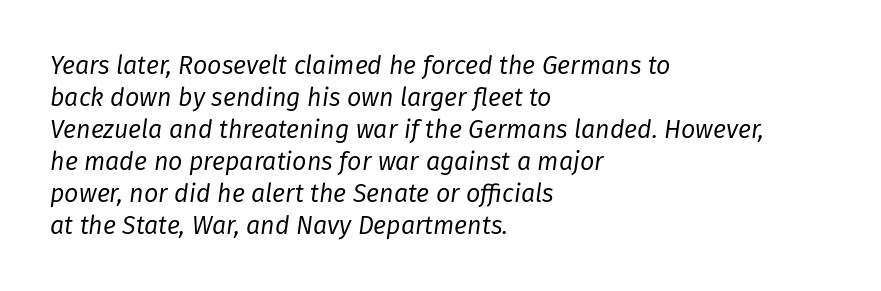
{"italic": "yes", "lean": "right", "slant_degrees": 8, "bold": "no", "underline": "no", "align": "left", "line_spacing": "normal", "line_spacing_ratio": 1.28, "letter_spacing": "normal", "letter_spacing_em": 0.0, "glyph_px": 25}
